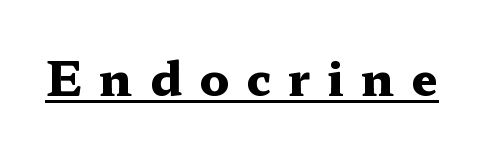
{"serif": "yes", "italic": "no", "bold": "yes", "weight": "heavy", "width": "wide", "stroke_contrast": "medium", "x_height": "medium", "monospaced": "no", "underline": "yes", "letter_spacing": "wide", "letter_spacing_em": 0.36, "glyph_px": 47}
